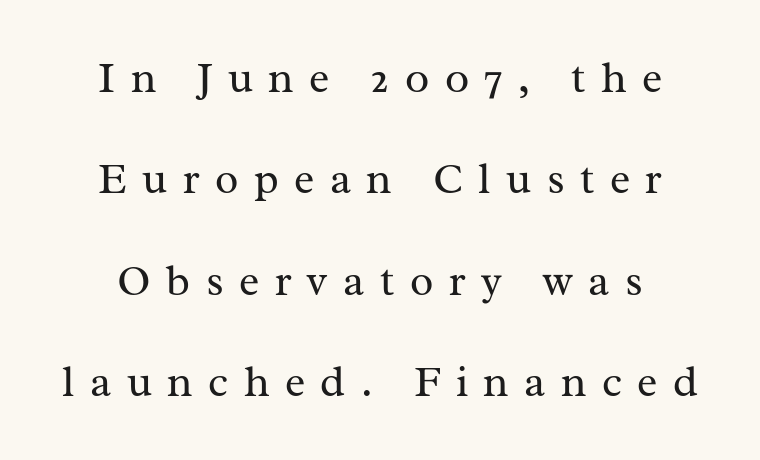
Q: Is the text bold? A: No.
Q: Is the text italic (slanted)? A: No, it is upright.
Q: Is the typeface a serif or a sans-serif typeface? A: Serif.
Q: Is the text underlined? A: No.
Q: Is the spacing between letters normal or unusually wide? A: Unusually wide.
Q: Is the spacing between lines tight, normal or loose? A: Loose.
Q: Width (condensed, normal, or wide)? A: Normal.
Q: Stroke contrast? A: Medium.
Q: x-height? A: Medium.
Q: Monospaced? A: No.
